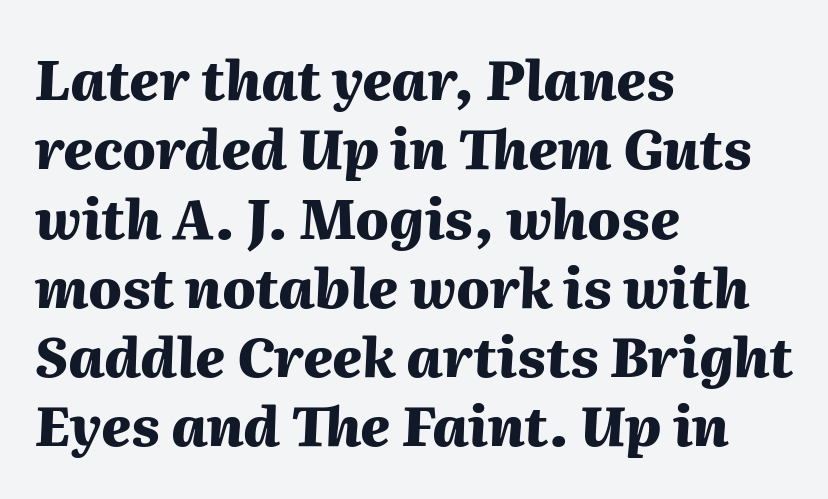
The image shows 55 px heavy type, italic (leaning right); set left-aligned, normal line spacing (1.26x), normal letter spacing, not underlined; medium stroke contrast and a medium x-height.
